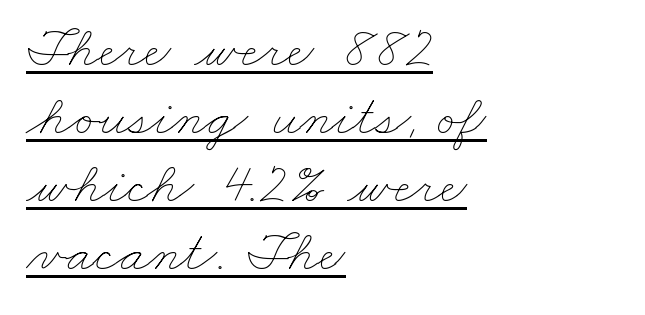
Q: Is the text bold? A: No.
Q: Is the text underlined? A: Yes.
Q: How is the paragraph aligned? A: Left-aligned.
Q: Is the spacing between letters normal or unusually wide? A: Normal.
Q: Width (condensed, normal, or wide)? A: Wide.
Q: Stroke contrast? A: Low.
Q: x-height? A: Small.
Q: Monospaced? A: No.
